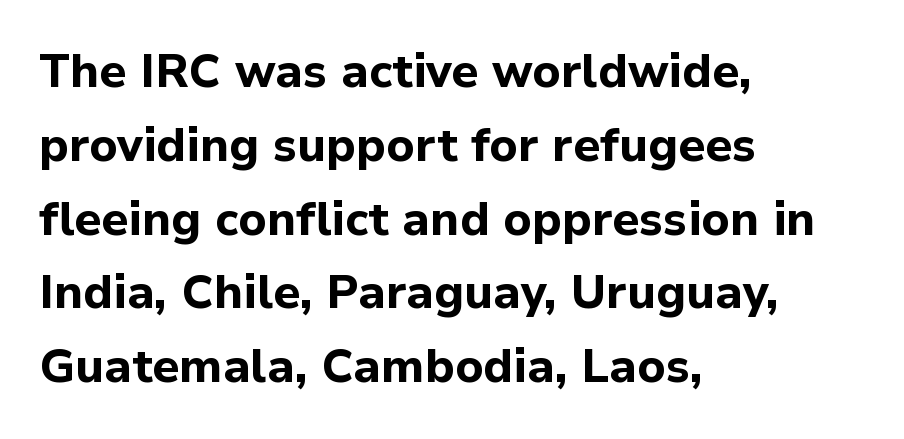
Q: Is the text bold? A: Yes.
Q: Is the text italic (slanted)? A: No, it is upright.
Q: Is the typeface a serif or a sans-serif typeface? A: Sans-serif.
Q: Is the text underlined? A: No.
Q: How is the paragraph aligned? A: Left-aligned.
Q: Is the spacing between letters normal or unusually wide? A: Normal.
Q: Is the spacing between lines tight, normal or loose? A: Normal.
Q: Width (condensed, normal, or wide)? A: Normal.
Q: Stroke contrast? A: Low.
Q: x-height? A: Medium.
Q: Monospaced? A: No.
